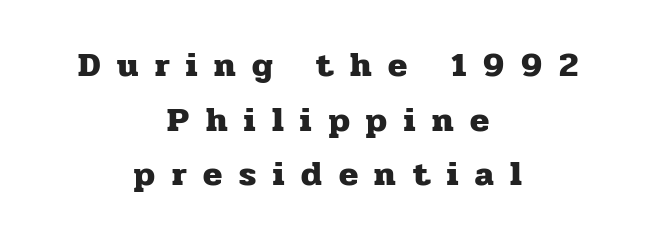
{"serif": "yes", "italic": "no", "bold": "yes", "weight": "heavy", "width": "normal", "stroke_contrast": "low", "x_height": "medium", "monospaced": "no", "underline": "no", "align": "center", "line_spacing": "normal", "line_spacing_ratio": 1.56, "letter_spacing": "wide", "letter_spacing_em": 0.48, "glyph_px": 35}
